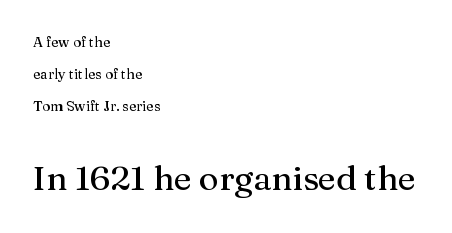
Q: Is the text italic (slanted)? A: No, it is upright.
Q: Is the typeface a serif or a sans-serif typeface? A: Serif.
Q: Is the text underlined? A: No.
Q: How is the paragraph aligned? A: Left-aligned.
Q: Is the spacing between letters normal or unusually wide? A: Normal.
Q: Is the spacing between lines tight, normal or loose? A: Loose.
Q: Which block of text is set in a larger size, the first (top) or the second (bottom)? A: The second (bottom) one.
Q: Width (condensed, normal, or wide)? A: Normal.
Q: Stroke contrast? A: Medium.
Q: x-height? A: Medium.
Q: Monospaced? A: No.
